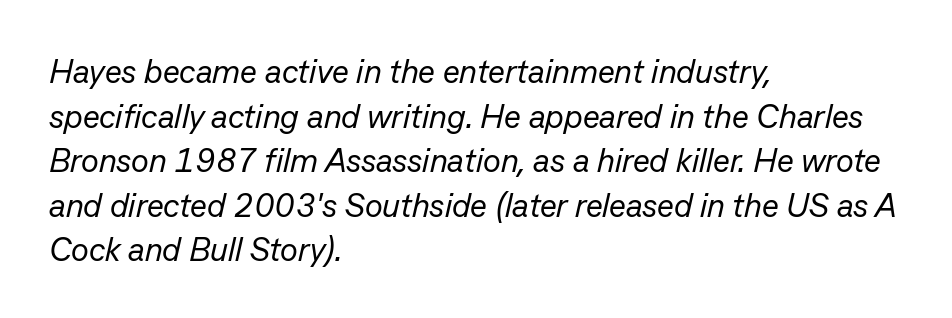
A typesetter would call this proportional, since set widths differ per character. The space directly below the letters is spotless. The typography opts for an oblique posture over an upright one. A light-to-regular cut is what we see here. How are the letters spaced? Ordinarily, with no added tracking. Summary of vertical rhythm: regular, with standard interline spacing.
